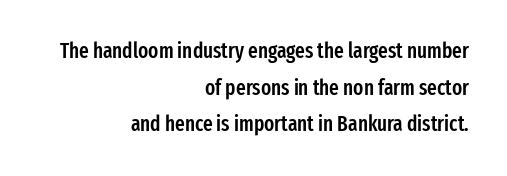
Every character sits straight up, as roman type does. Strokes here are thickened, but only to semibold level. Words float on clear page, feet unadorned. The rag falls on the left side of this text block. Inter-character spacing is left at the font's built-in metrics.
